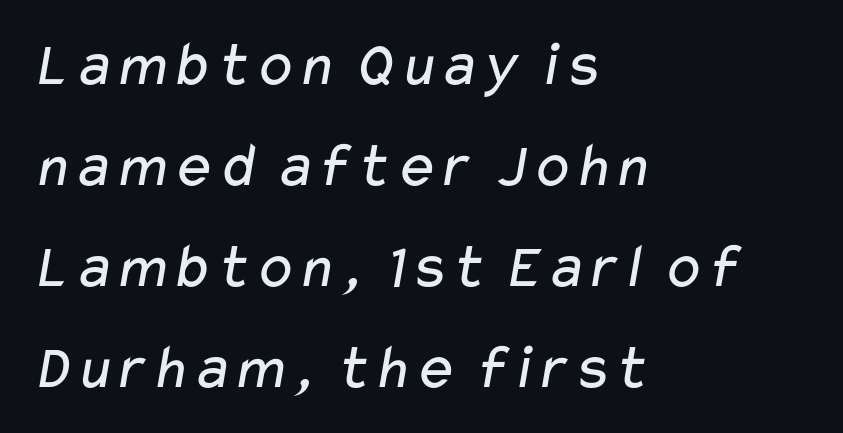
Character widths vary here, with narrow letters taking less room than wide ones. What stands out about the letter spacing? Nothing — it is the standard amount. Lines of text with bare space underneath. The typesetter chose a ragged-right arrangement here. The strokes are not fattened; the text isn't bold.
